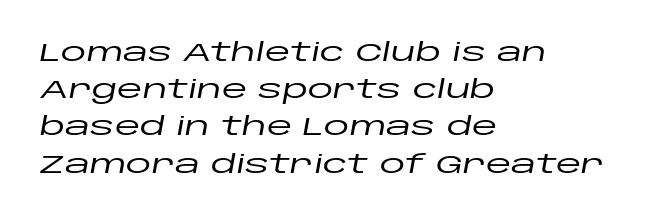
{"italic": "yes", "lean": "right", "slant_degrees": 10, "underline": "no", "align": "left", "line_spacing": "normal", "line_spacing_ratio": 1.43, "letter_spacing": "normal", "letter_spacing_em": 0.0, "glyph_px": 26}
